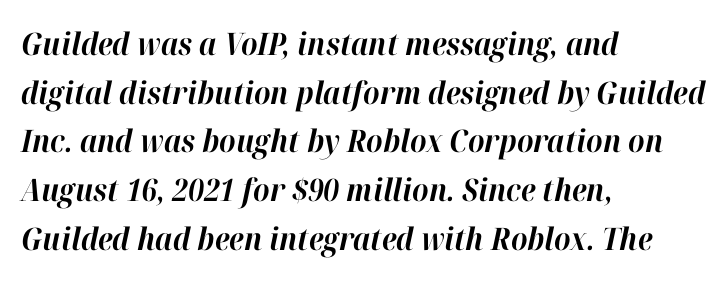
{"italic": "yes", "lean": "right", "slant_degrees": 12, "bold": "yes", "weight": "bold", "width": "normal", "stroke_contrast": "high", "x_height": "medium", "monospaced": "no", "underline": "no", "align": "left", "line_spacing": "normal", "line_spacing_ratio": 1.57, "letter_spacing": "normal", "letter_spacing_em": 0.0, "glyph_px": 31}
